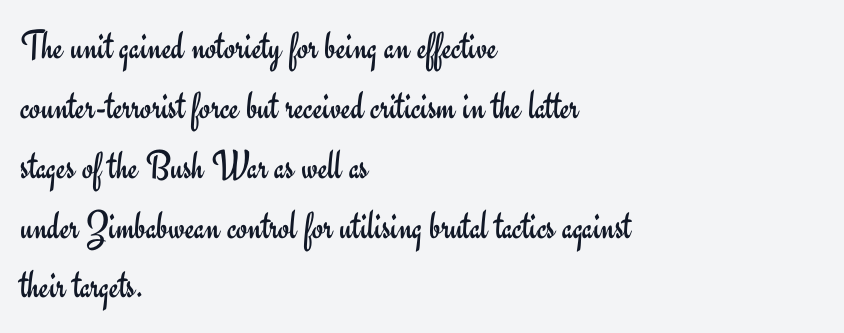
Q: Is the text bold? A: No.
Q: Is the text italic (slanted)? A: Yes.
Q: Is the typeface a serif or a sans-serif typeface? A: Sans-serif.
Q: Is the text underlined? A: No.
Q: How is the paragraph aligned? A: Left-aligned.
Q: Is the spacing between letters normal or unusually wide? A: Normal.
Q: Is the spacing between lines tight, normal or loose? A: Normal.
Q: Width (condensed, normal, or wide)? A: Normal.
Q: Stroke contrast? A: Low.
Q: x-height? A: Small.
Q: Monospaced? A: No.
